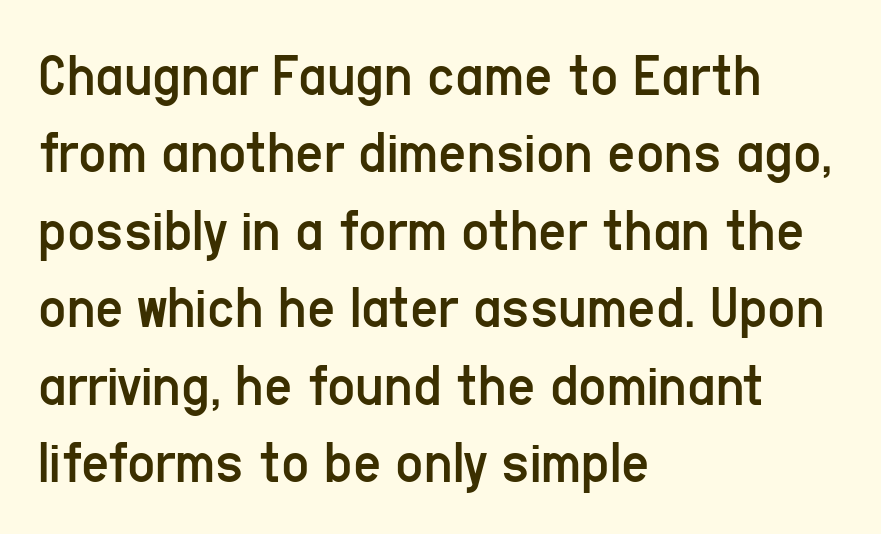
{"serif": "no", "italic": "no", "bold": "no", "weight": "regular", "width": "condensed", "stroke_contrast": "low", "x_height": "medium", "monospaced": "no", "underline": "no", "align": "left", "line_spacing": "normal", "line_spacing_ratio": 1.27, "letter_spacing": "normal", "letter_spacing_em": 0.0, "glyph_px": 61}
